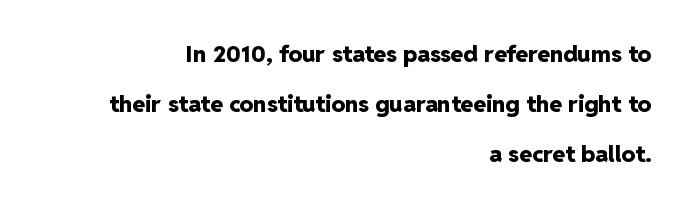
The image shows 23 px bold type, upright; set right-aligned, loose line spacing (2.18x), normal letter spacing, not underlined.
